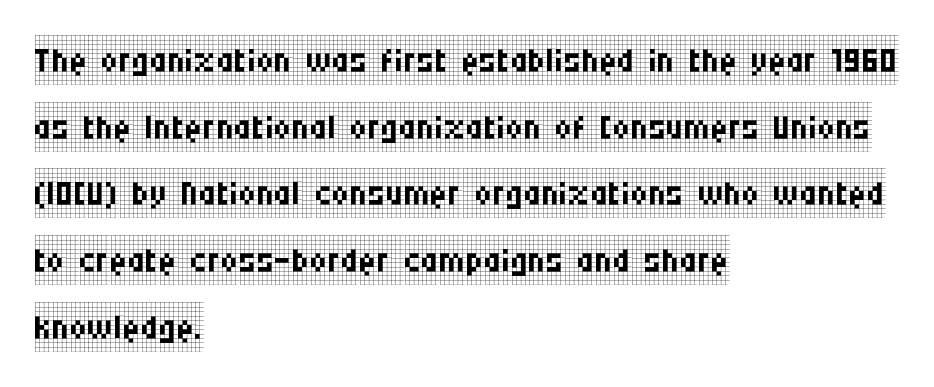
{"serif": "yes", "italic": "no", "bold": "no", "weight": "regular", "width": "condensed", "stroke_contrast": "low", "x_height": "large", "monospaced": "no", "underline": "no", "align": "left", "line_spacing": "normal", "line_spacing_ratio": 1.36, "letter_spacing": "normal", "letter_spacing_em": 0.0, "glyph_px": 49}
